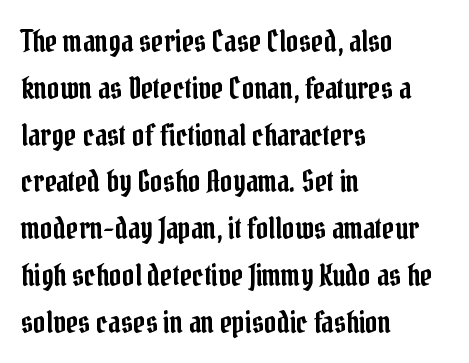
The image shows 30 px condensed serif type, upright; set left-aligned, normal line spacing (1.56x), normal letter spacing, not underlined; low stroke contrast and a medium x-height.
